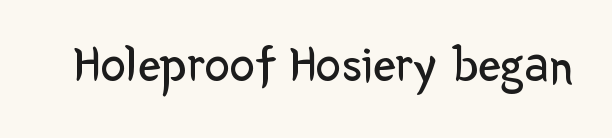
Q: Is the text bold? A: No.
Q: Is the text italic (slanted)? A: No, it is upright.
Q: Is the typeface a serif or a sans-serif typeface? A: Sans-serif.
Q: Is the text underlined? A: No.
Q: Is the spacing between letters normal or unusually wide? A: Normal.
Q: Width (condensed, normal, or wide)? A: Normal.
Q: Stroke contrast? A: Low.
Q: x-height? A: Medium.
Q: Monospaced? A: No.
